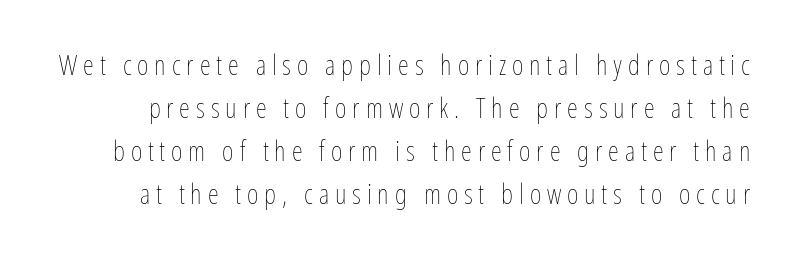
Q: Is the text bold? A: No.
Q: Is the text italic (slanted)? A: No, it is upright.
Q: Is the text underlined? A: No.
Q: Is the spacing between letters normal or unusually wide? A: Unusually wide.
Q: Is the spacing between lines tight, normal or loose? A: Normal.
Q: Width (condensed, normal, or wide)? A: Condensed.
Q: Stroke contrast? A: Low.
Q: x-height? A: Medium.
Q: Monospaced? A: No.
